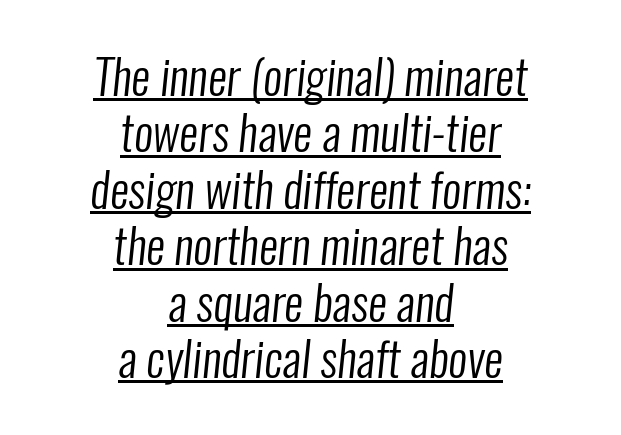
Each word holds together tightly as a unit, with standard inter-letter gaps. This sample carries an underscore along the baseline area. Do the characters align in a grid? No, the font is proportional. Where is the straight margin? There isn't one; the lines are centered. Weight: regular or lighter. The type family on display is of the sans-serif kind.
